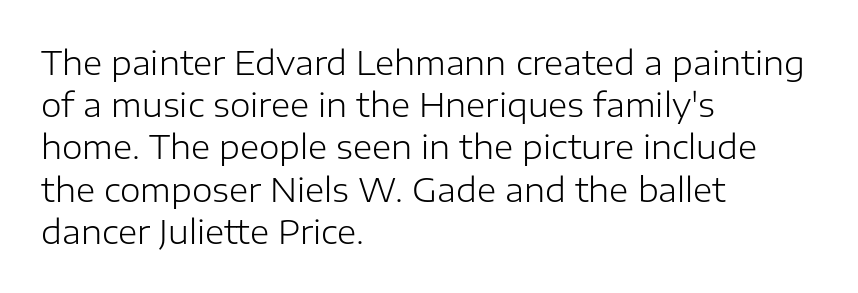
No extra tracking has been applied to these lines. Does the copy run flush right? No — it runs flush left. Evenly set lines give the paragraph a standard silhouette. You can tell from the bare stems that sans-serif type was used. Each letter keeps its own natural width here, so spacing adapts to shape. Counters stay open thanks to moderate or lighter strokes.
